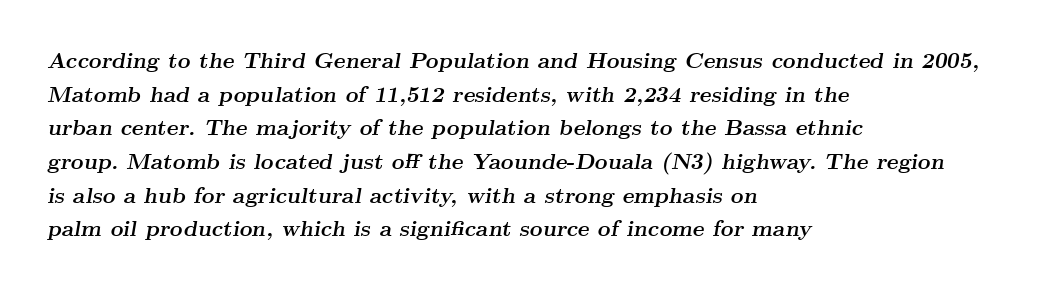
Q: Is the text bold? A: Yes.
Q: Is the text italic (slanted)? A: Yes, it leans right by about 9 degrees.
Q: Is the text underlined? A: No.
Q: How is the paragraph aligned? A: Left-aligned.
Q: Is the spacing between letters normal or unusually wide? A: Normal.
Q: Is the spacing between lines tight, normal or loose? A: Normal.
